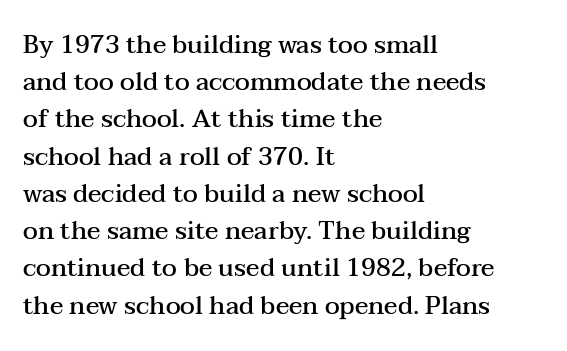
The image shows 25 px text type, upright; set left-aligned, normal line spacing (1.49x), normal letter spacing, not underlined.
